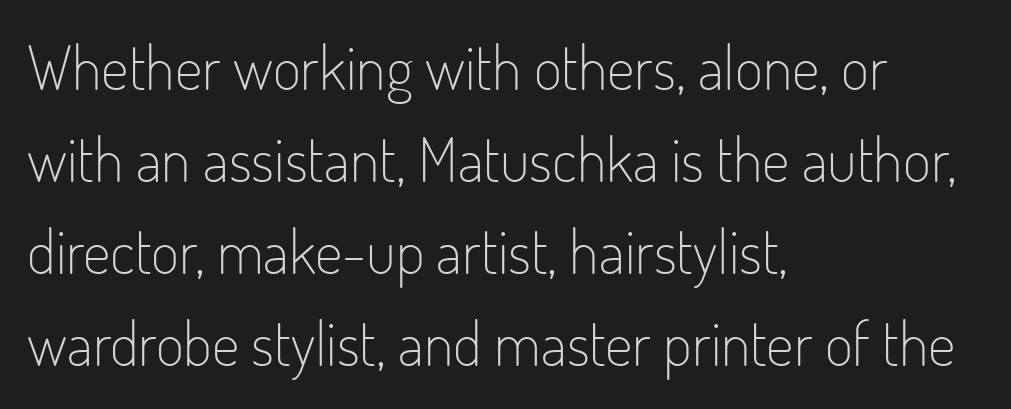
Letters rest on an invisible, unmarked baseline. Left-aligned paragraph, ragged on the right. Stroke mass is kept to a normal reading level or below. The line-height multiplier appears to be the usual default. Serifs: no, the terminals of the letterforms are clean.
